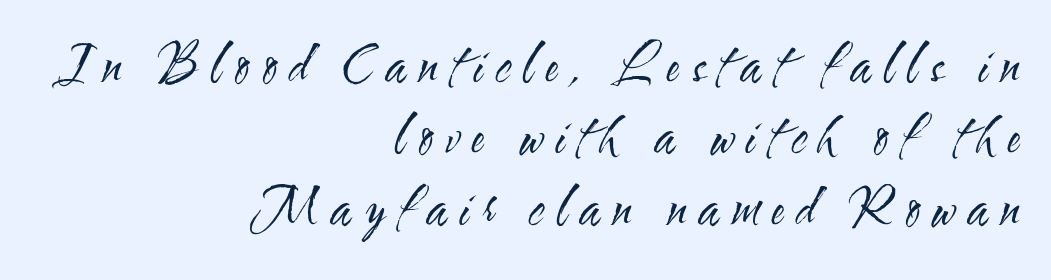
No chunkiness to these letters — they're not bold. Does the copy run flush right? Yes — the right margin is perfectly even. Font category for this specimen: sans-serif. Do the characters align in a grid? No, the font is proportional.
